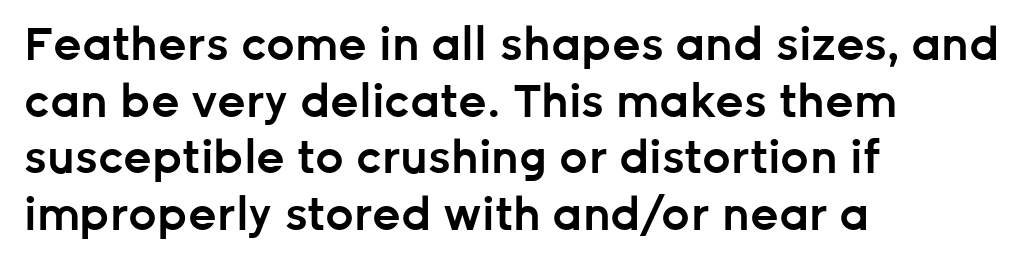
Q: Is the text bold? A: Semi-bold.
Q: Is the text italic (slanted)? A: No, it is upright.
Q: Is the typeface a serif or a sans-serif typeface? A: Sans-serif.
Q: Is the text underlined? A: No.
Q: How is the paragraph aligned? A: Left-aligned.
Q: Is the spacing between letters normal or unusually wide? A: Normal.
Q: Is the spacing between lines tight, normal or loose? A: Normal.
Q: Width (condensed, normal, or wide)? A: Normal.
Q: Stroke contrast? A: Low.
Q: x-height? A: Medium.
Q: Monospaced? A: No.
